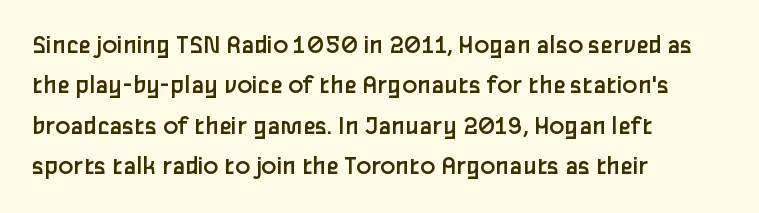
Q: Is the text bold? A: No.
Q: Is the text italic (slanted)? A: No, it is upright.
Q: Is the typeface a serif or a sans-serif typeface? A: Sans-serif.
Q: Is the text underlined? A: No.
Q: How is the paragraph aligned? A: Left-aligned.
Q: Is the spacing between letters normal or unusually wide? A: Normal.
Q: Is the spacing between lines tight, normal or loose? A: Normal.
Q: Width (condensed, normal, or wide)? A: Normal.
Q: Stroke contrast? A: Low.
Q: x-height? A: Medium.
Q: Monospaced? A: No.
